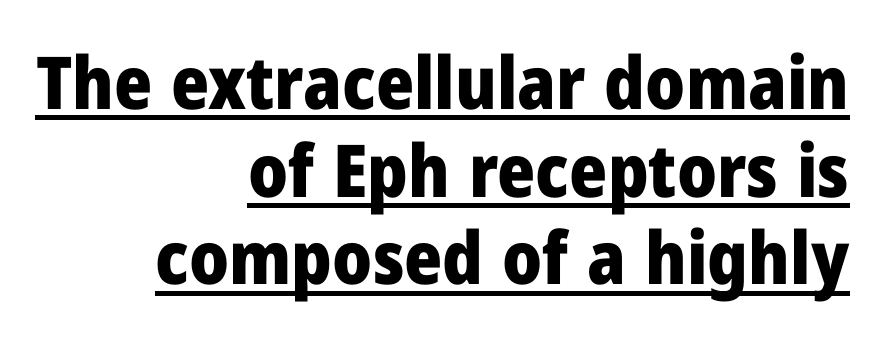
The lettering stays uniformly vertical, giving the passage a roman look. Observe the ordinary spacing: letters are neighbours, not strangers. To sum up the face: it is a sans, with no serifs. Is there an underline? Yes — a line sits under the letters. A full-strength bold gives these letters their thick strokes. Horizontal alignment here is rightward, an uncommon choice for prose.
